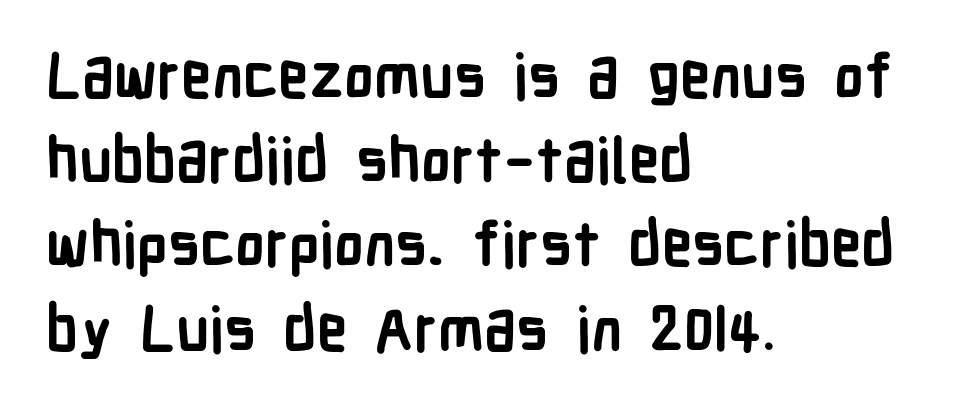
{"serif": "no", "italic": "no", "bold": "yes", "weight": "semibold", "width": "condensed", "stroke_contrast": "low", "x_height": "medium", "monospaced": "no", "underline": "no", "align": "left", "line_spacing": "normal", "line_spacing_ratio": 1.38, "letter_spacing": "normal", "letter_spacing_em": 0.0, "glyph_px": 61}
